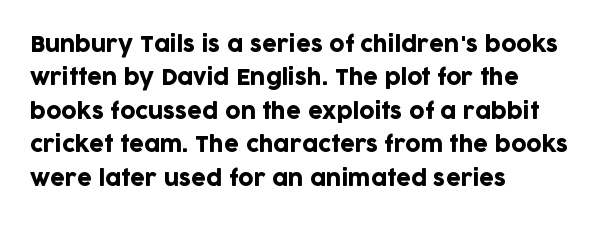
Q: Is the text italic (slanted)? A: No, it is upright.
Q: Is the text underlined? A: No.
Q: How is the paragraph aligned? A: Left-aligned.
Q: Is the spacing between letters normal or unusually wide? A: Normal.
Q: Is the spacing between lines tight, normal or loose? A: Normal.
